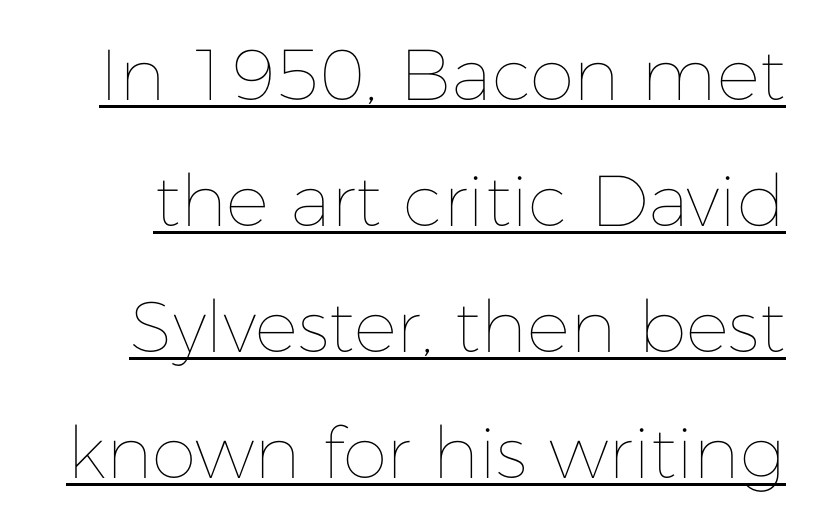
Q: Is the text bold? A: No.
Q: Is the text italic (slanted)? A: No, it is upright.
Q: Is the text underlined? A: Yes.
Q: Is the spacing between letters normal or unusually wide? A: Normal.
Q: Width (condensed, normal, or wide)? A: Normal.
Q: Stroke contrast? A: Low.
Q: x-height? A: Medium.
Q: Monospaced? A: No.
